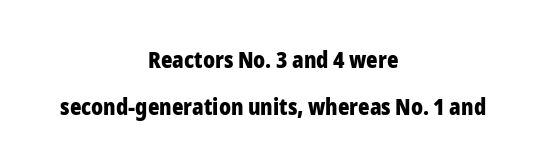
Horizontal bands of white between lines are thick stripes. The passage shown is emphatically bold. Centered paragraph, ragged on both sides. Do the letters lean? They stand straight. The glyphs are unaccompanied by any horizontal stroke below them.
